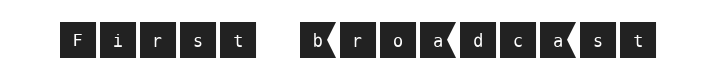
Q: Is the text italic (slanted)? A: No, it is upright.
Q: Is the typeface a serif or a sans-serif typeface? A: Sans-serif.
Q: Is the text underlined? A: No.
Q: Is the spacing between letters normal or unusually wide? A: Normal.
Q: Width (condensed, normal, or wide)? A: Normal.
Q: Stroke contrast? A: Medium.
Q: x-height? A: Large.
